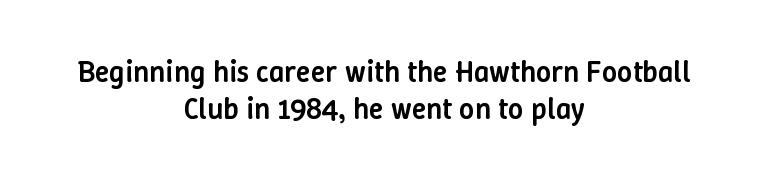
Where is the straight margin? There isn't one; the lines are centered. Look at the tracking — it's just the regular setting, nothing added. Underlining? Definitely not there. Firm but not heavy-handed strokes: this text is semibold.
